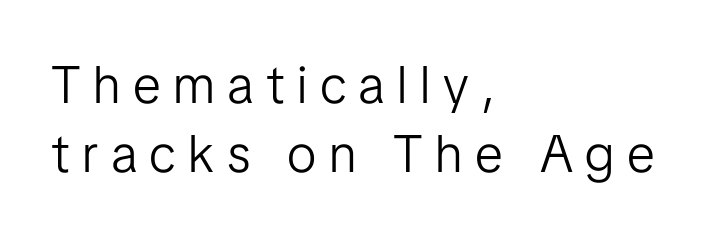
The image shows 52 px light sans-serif type, upright; set left-aligned, normal line spacing (1.33x), unusually wide letter spacing (+0.24 em), not underlined; low stroke contrast and a medium x-height.
